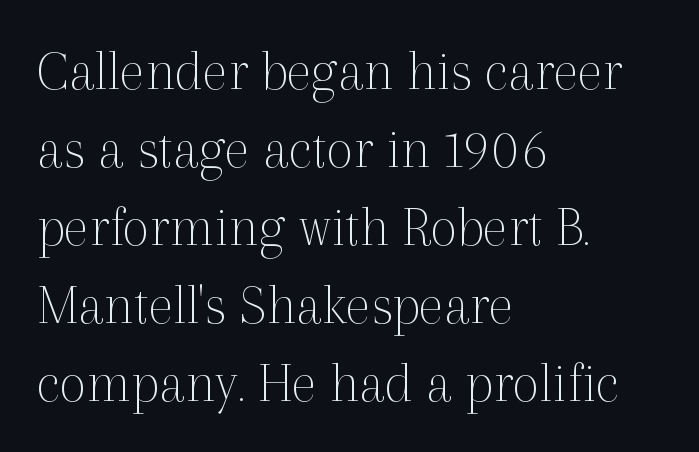
The image shows 59 px thin serif type, upright; set left-aligned, normal line spacing (1.32x), normal letter spacing, not underlined; a medium x-height.
